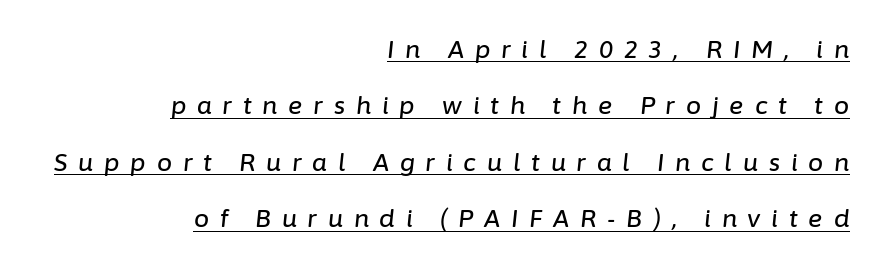
{"italic": "yes", "lean": "right", "slant_degrees": 6, "underline": "yes", "align": "right", "line_spacing": "loose", "line_spacing_ratio": 2.35, "letter_spacing": "wide", "letter_spacing_em": 0.45, "glyph_px": 24}
